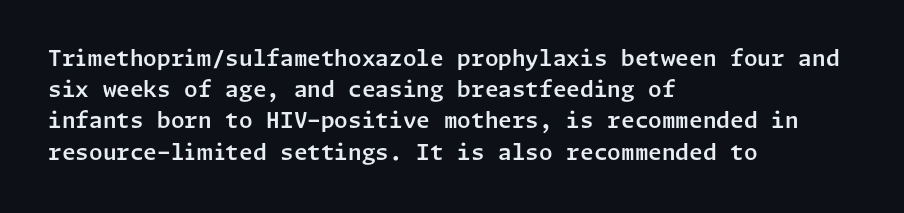
Nope, not italic — everything's standing straight. You could call the tracking neutral — neither tight nor loose. Descenders hang freely into open space. Vertical spacing — default. The compositor pushed each line to the left boundary.
